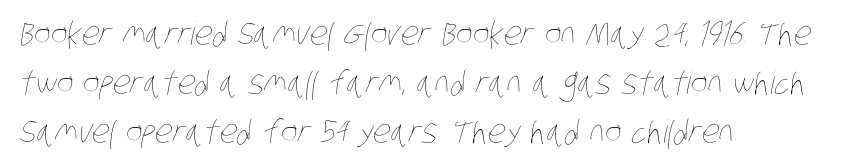
The specimen omits any rule beneath the text block's lines. A typesetter would call this proportional, since set widths differ per character. The characters are drawn with everyday or finer stroke widths. The face used here is rendered with its standard letterfit.
